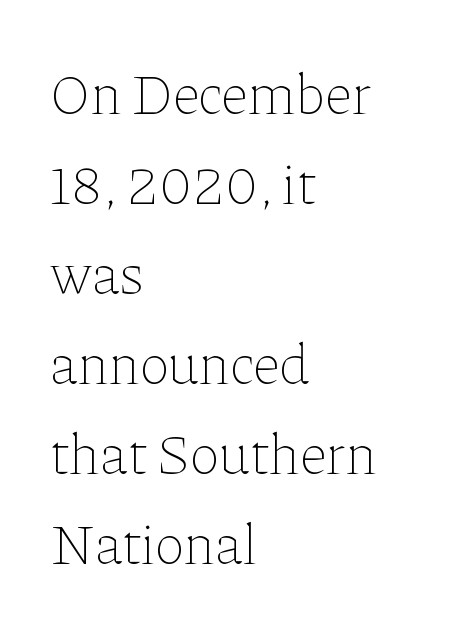
Q: Is the text bold? A: No.
Q: Is the text italic (slanted)? A: No, it is upright.
Q: Is the text underlined? A: No.
Q: How is the paragraph aligned? A: Left-aligned.
Q: Is the spacing between letters normal or unusually wide? A: Normal.
Q: Is the spacing between lines tight, normal or loose? A: Normal.
Q: Width (condensed, normal, or wide)? A: Normal.
Q: Stroke contrast? A: Low.
Q: x-height? A: Medium.
Q: Monospaced? A: No.
